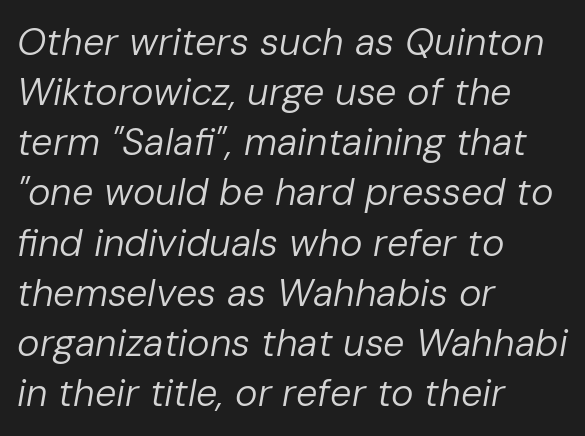
Letters rest on an invisible, unmarked baseline. It's the slanting kind of type. These lines stack with their left ends in a neat column. A typesetter would call this proportional, since set widths differ per character.
